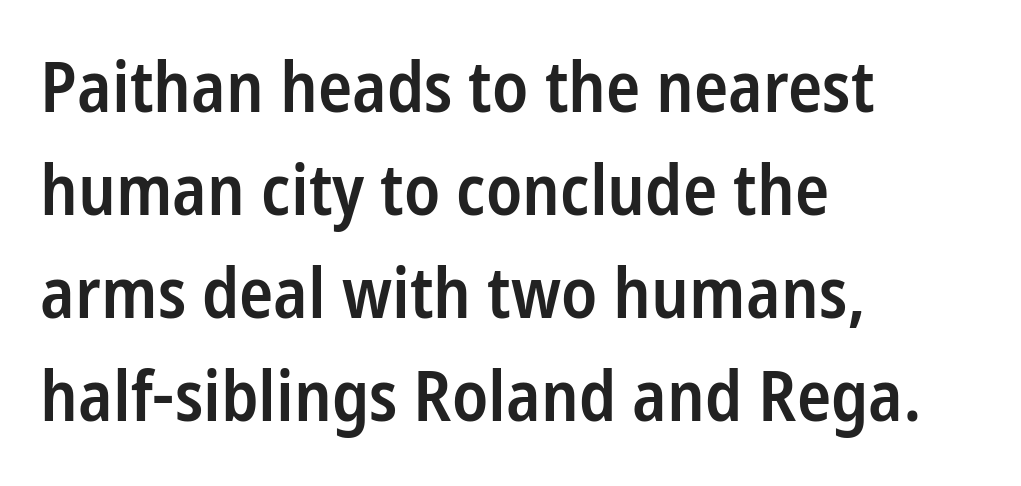
{"serif": "no", "italic": "no", "bold": "semi", "weight": "semibold", "width": "condensed", "stroke_contrast": "low", "x_height": "medium", "monospaced": "no", "underline": "no", "align": "left", "line_spacing": "normal", "line_spacing_ratio": 1.45, "letter_spacing": "normal", "letter_spacing_em": 0.0, "glyph_px": 71}
